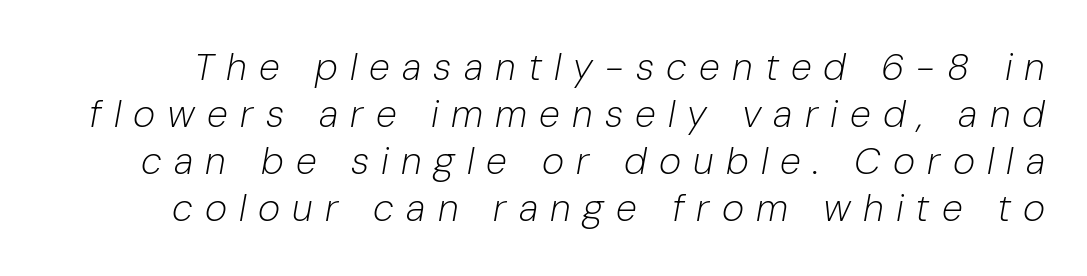
{"italic": "yes", "lean": "right", "slant_degrees": 10, "bold": "no", "weight": "light", "width": "normal", "stroke_contrast": "low", "x_height": "medium", "monospaced": "no", "underline": "no", "line_spacing_ratio": 1.24, "letter_spacing": "wide", "letter_spacing_em": 0.32, "glyph_px": 38}
